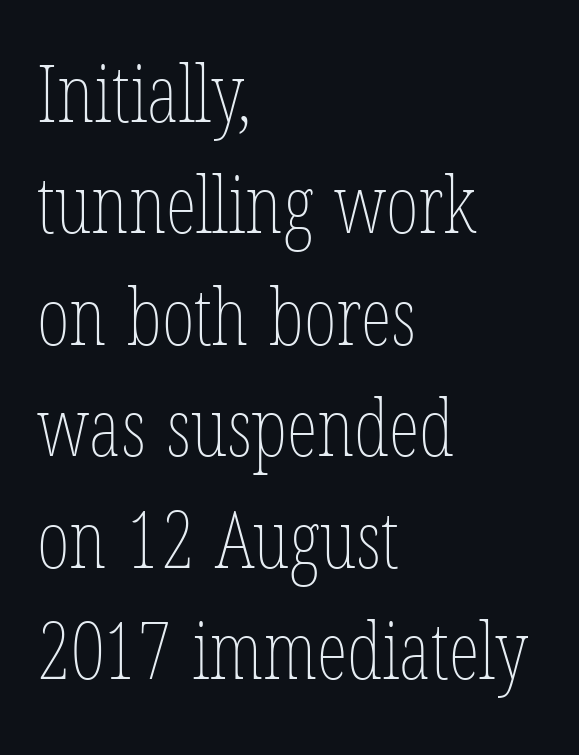
Q: Is the text bold? A: No.
Q: Is the text italic (slanted)? A: No, it is upright.
Q: Is the text underlined? A: No.
Q: How is the paragraph aligned? A: Left-aligned.
Q: Is the spacing between letters normal or unusually wide? A: Normal.
Q: Is the spacing between lines tight, normal or loose? A: Normal.
Q: Width (condensed, normal, or wide)? A: Condensed.
Q: Stroke contrast? A: Low.
Q: x-height? A: Medium.
Q: Monospaced? A: No.
